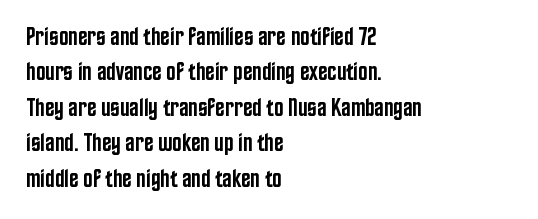
The image shows 25 px text type, upright; set left-aligned, normal line spacing (1.42x), normal letter spacing, not underlined.
